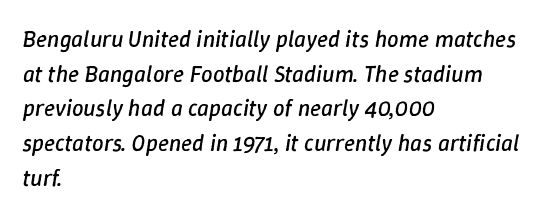
One-word summary of the alignment: left. Caption: standard tracking, unaltered. Students, observe: this is what conventionally led text looks like. Underlining? Definitely not there. Designer's note — italics engaged. Stems here are at most as thick as an everyday book face.
